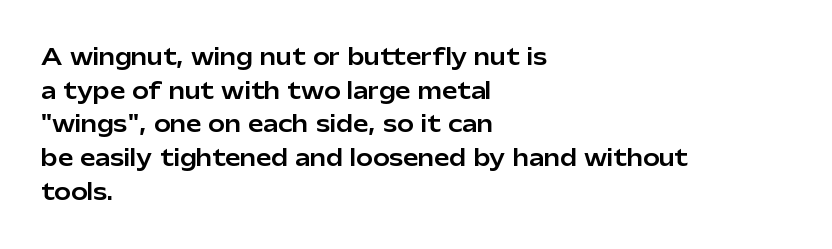
One glance says typical: line gaps are just what's usual. The letters stand upright; this is a roman face. The gap between lines stays unmarked. These lines keep a tight, regular rhythm from letter to letter. Casual observation: everything's shoved over to the left.
